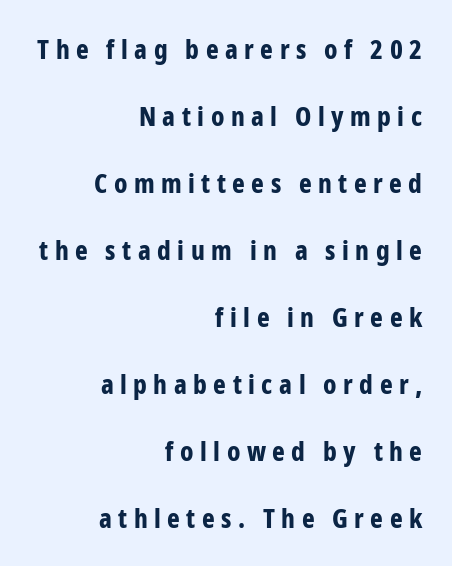
Q: Is the text bold? A: Yes.
Q: Is the text italic (slanted)? A: No, it is upright.
Q: Is the text underlined? A: No.
Q: How is the paragraph aligned? A: Right-aligned.
Q: Is the spacing between letters normal or unusually wide? A: Unusually wide.
Q: Is the spacing between lines tight, normal or loose? A: Loose.
